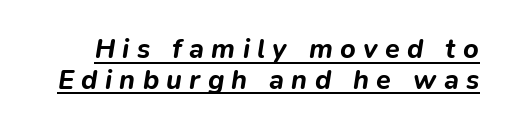
The image shows 27 px bold type, italic (leaning right); set tight line spacing (1.13x), unusually wide letter spacing (+0.27 em), underlined.
